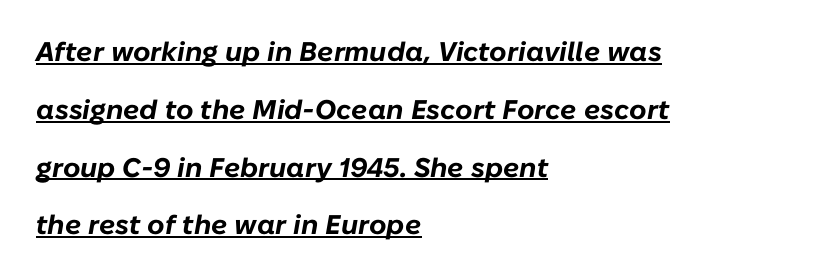
The image shows 27 px bold type, italic (leaning right); set left-aligned, loose line spacing (2.14x), normal letter spacing, underlined.
